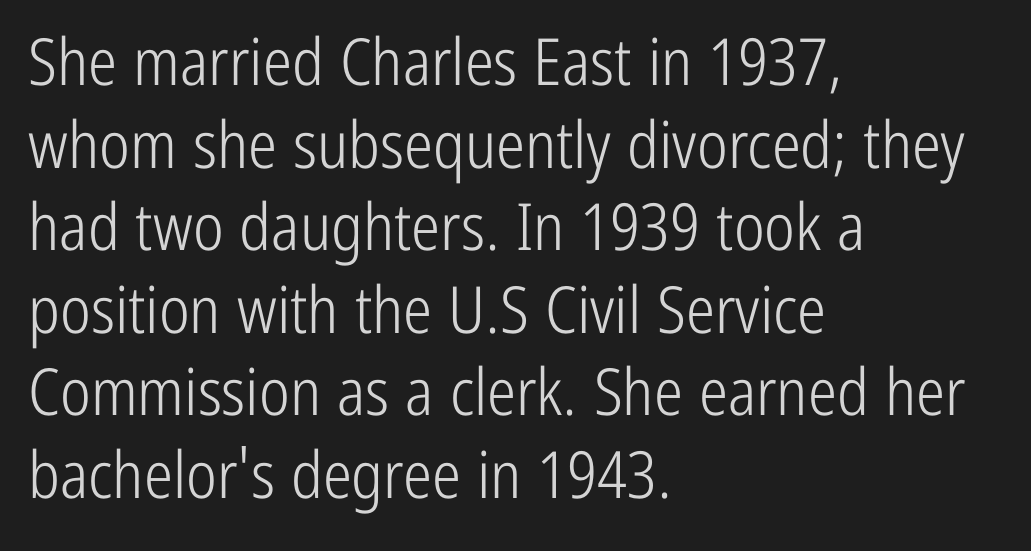
The image shows 65 px light, condensed sans-serif type, upright; set left-aligned, normal line spacing (1.27x), normal letter spacing, not underlined; low stroke contrast and a medium x-height.
